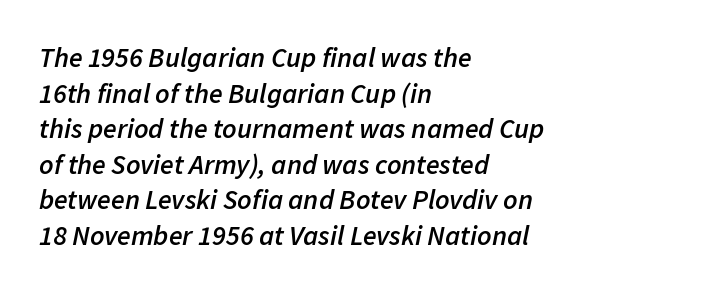
{"italic": "yes", "lean": "right", "slant_degrees": 11, "bold": "semi", "weight": "semibold", "width": "normal", "stroke_contrast": "low", "x_height": "medium", "monospaced": "no", "underline": "no", "align": "left", "line_spacing": "normal", "line_spacing_ratio": 1.27, "letter_spacing": "normal", "letter_spacing_em": 0.0, "glyph_px": 28}
